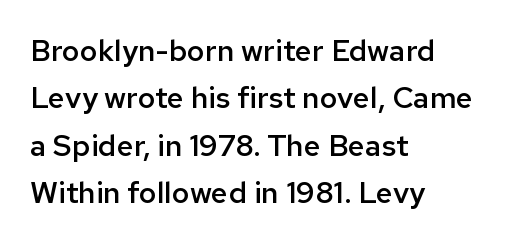
{"serif": "no", "italic": "no", "bold": "semi", "weight": "semibold", "width": "normal", "stroke_contrast": "low", "x_height": "medium", "monospaced": "no", "underline": "no", "align": "left", "line_spacing": "normal", "line_spacing_ratio": 1.58, "letter_spacing": "normal", "letter_spacing_em": 0.0, "glyph_px": 30}
